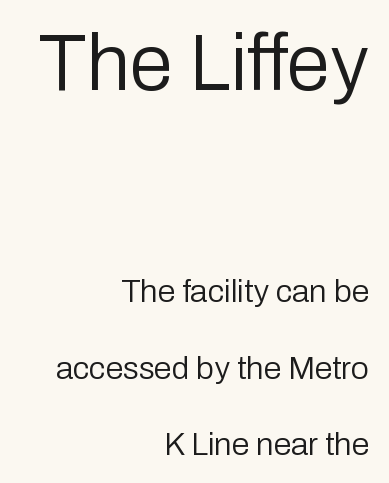
Q: Is the text bold? A: No.
Q: Is the text italic (slanted)? A: No, it is upright.
Q: Is the typeface a serif or a sans-serif typeface? A: Sans-serif.
Q: Is the text underlined? A: No.
Q: How is the paragraph aligned? A: Right-aligned.
Q: Is the spacing between letters normal or unusually wide? A: Normal.
Q: Is the spacing between lines tight, normal or loose? A: Loose.
Q: Which block of text is set in a larger size, the first (top) or the second (bottom)? A: The first (top) one.
Q: Width (condensed, normal, or wide)? A: Normal.
Q: Stroke contrast? A: Low.
Q: x-height? A: Medium.
Q: Monospaced? A: No.
